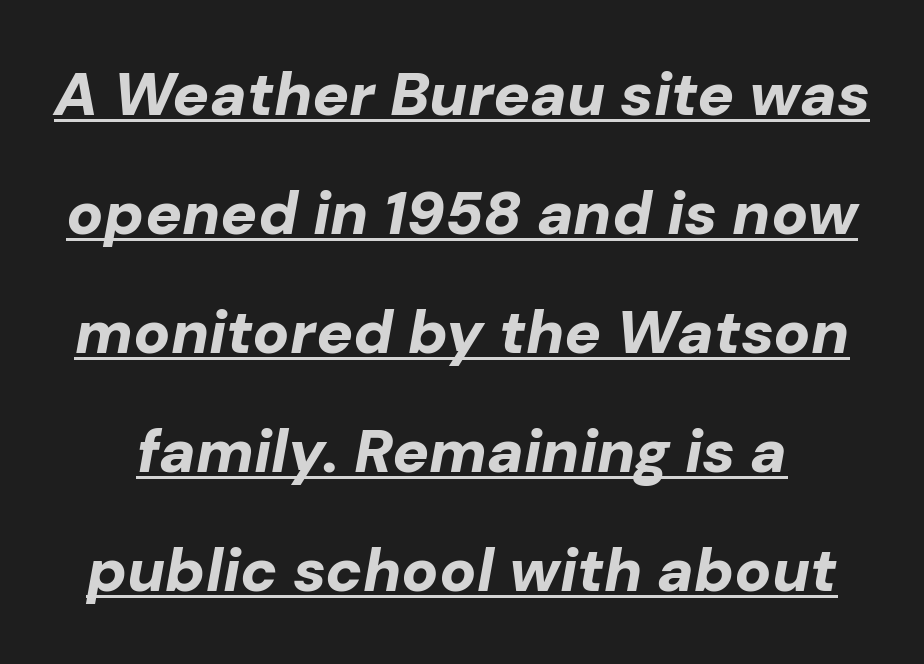
{"italic": "yes", "lean": "right", "slant_degrees": 10, "bold": "yes", "weight": "bold", "width": "normal", "stroke_contrast": "low", "x_height": "medium", "monospaced": "no", "underline": "yes", "line_spacing": "loose", "line_spacing_ratio": 1.95, "letter_spacing": "normal", "letter_spacing_em": 0.0, "glyph_px": 61}
